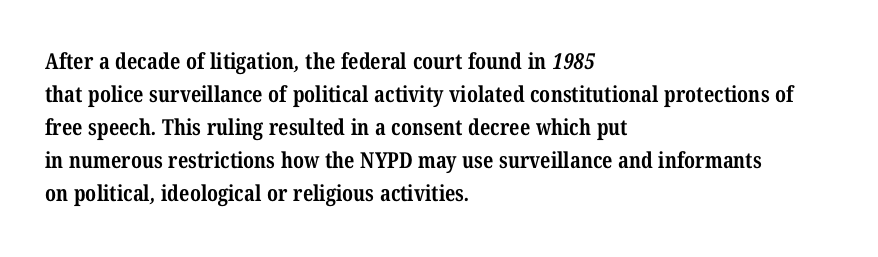
{"bold": "yes", "underline": "no", "align": "left", "line_spacing": "normal", "line_spacing_ratio": 1.5, "letter_spacing": "normal", "letter_spacing_em": 0.0, "glyph_px": 22}
